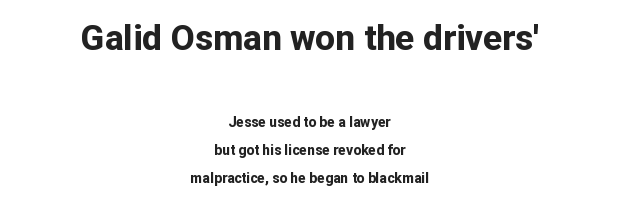
Whoever set this chose breathing room over compactness in the vertical rhythm. Typeset on center — no edge is straight. The horizontal fit of the characters is conventional and even. Italic? Not at all — the glyphs are vertical. Bare-footed words on every line. The face used here is a sans, in the tradition of grotesques and geometrics.
